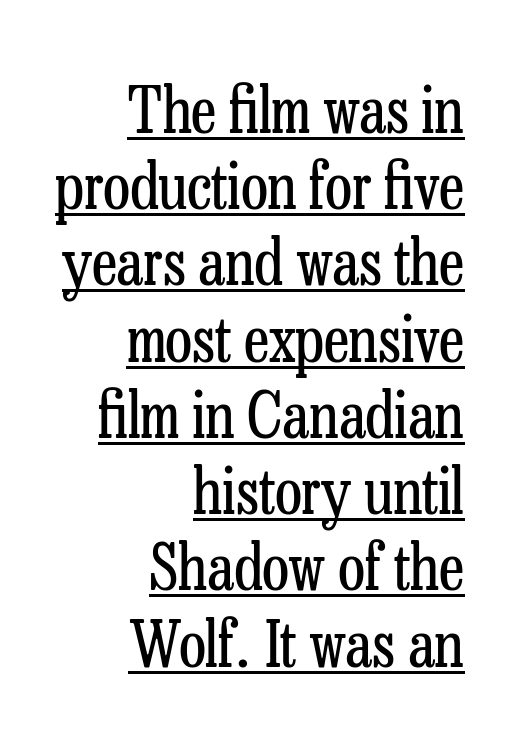
Q: Is the text bold? A: No.
Q: Is the text italic (slanted)? A: No, it is upright.
Q: Is the typeface a serif or a sans-serif typeface? A: Serif.
Q: Is the text underlined? A: Yes.
Q: How is the paragraph aligned? A: Right-aligned.
Q: Is the spacing between letters normal or unusually wide? A: Normal.
Q: Width (condensed, normal, or wide)? A: Condensed.
Q: Stroke contrast? A: Low.
Q: x-height? A: Medium.
Q: Monospaced? A: No.
